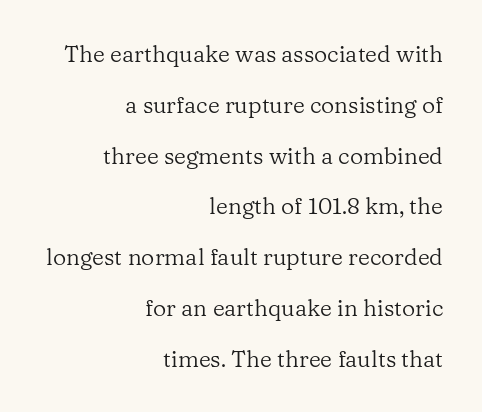
The space directly below the letters is spotless. Right-aligned paragraph, ragged on the left. Widely set lines give the paragraph a tall, airy silhouette. Nothing heavy about these letters — not bold at all. Italic: no, the glyphs are upright roman.
